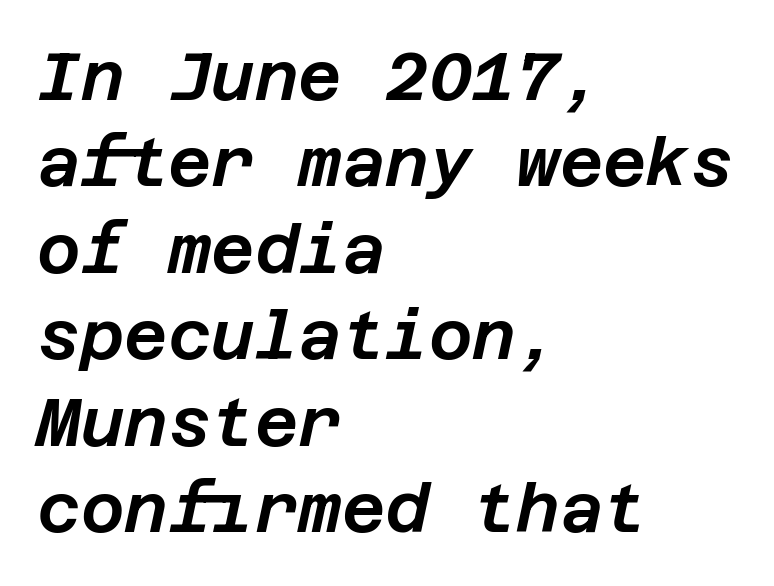
{"italic": "yes", "lean": "right", "slant_degrees": 12, "width": "normal", "stroke_contrast": "low", "x_height": "large", "underline": "no", "align": "left", "line_spacing": "normal", "line_spacing_ratio": 1.29, "letter_spacing": "normal", "letter_spacing_em": 0.0, "glyph_px": 67}
